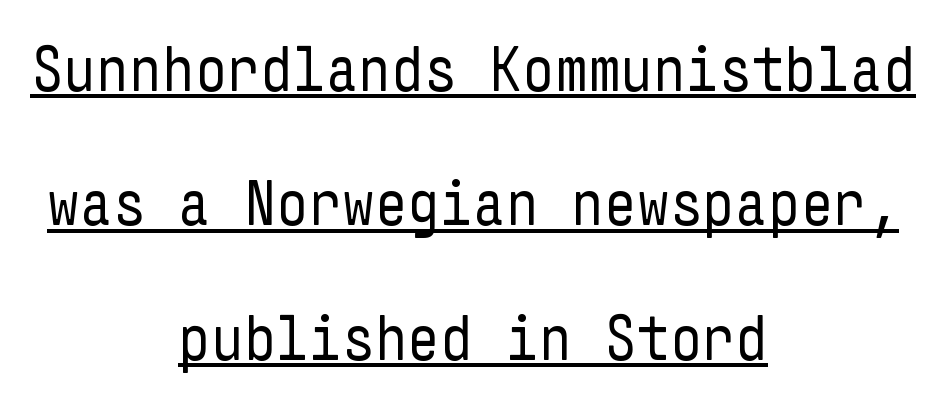
The image shows 64 px regular-weight, condensed sans-serif type, upright; set centered, loose line spacing (2.1x), normal letter spacing, underlined; low stroke contrast and a medium x-height.
